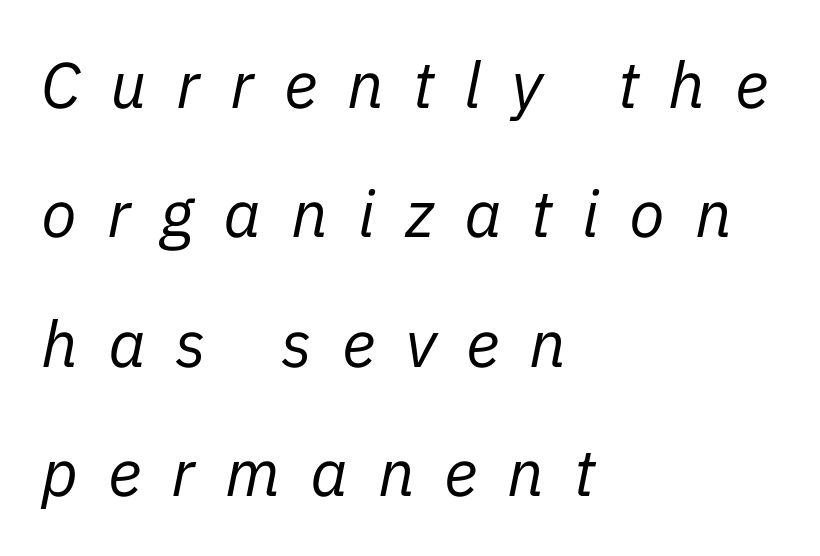
{"italic": "yes", "lean": "right", "slant_degrees": 11, "bold": "no", "weight": "regular", "width": "normal", "stroke_contrast": "low", "x_height": "medium", "monospaced": "no", "underline": "no", "align": "left", "line_spacing": "loose", "line_spacing_ratio": 1.99, "letter_spacing": "wide", "letter_spacing_em": 0.46, "glyph_px": 65}
